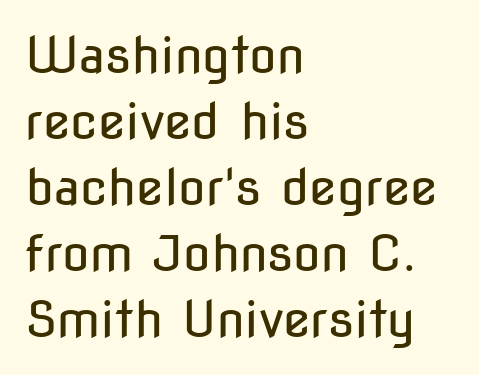
The image shows 50 px regular-weight, condensed sans-serif type, upright; set left-aligned, normal line spacing (1.32x), normal letter spacing, not underlined; low stroke contrast and a medium x-height.
